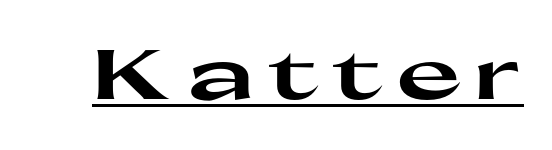
Note the varied advance widths — an 'i' is clearly narrower than an 'm'. The passage shown is typeset with a sans-serif family. Quick note: not italic, upright. The glyphs are accompanied by a horizontal stroke just below them. The letters are bold, with thick, heavy strokes.
